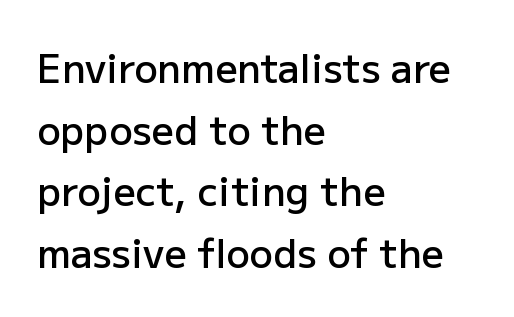
{"serif": "no", "italic": "no", "bold": "semi", "weight": "semibold", "width": "normal", "stroke_contrast": "low", "x_height": "medium", "monospaced": "no", "underline": "no", "align": "left", "line_spacing": "normal", "line_spacing_ratio": 1.58, "letter_spacing": "normal", "letter_spacing_em": 0.0, "glyph_px": 39}
